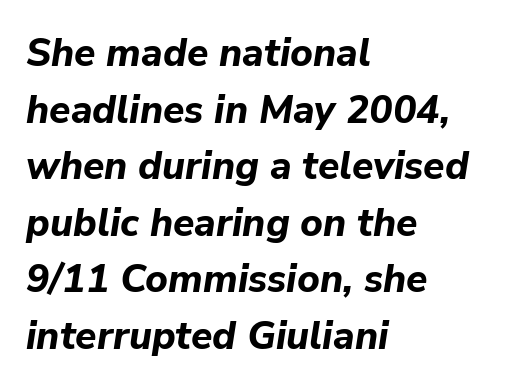
Spacing verdict: proportional, widths tailored to each character. Descender tails drop into unmarked territory. Compared with typical paragraphs, the rows here are spaced about the same. Visually the block forms a straight wall on the left and a jagged coastline on the right. Short note: letters normally spaced.
